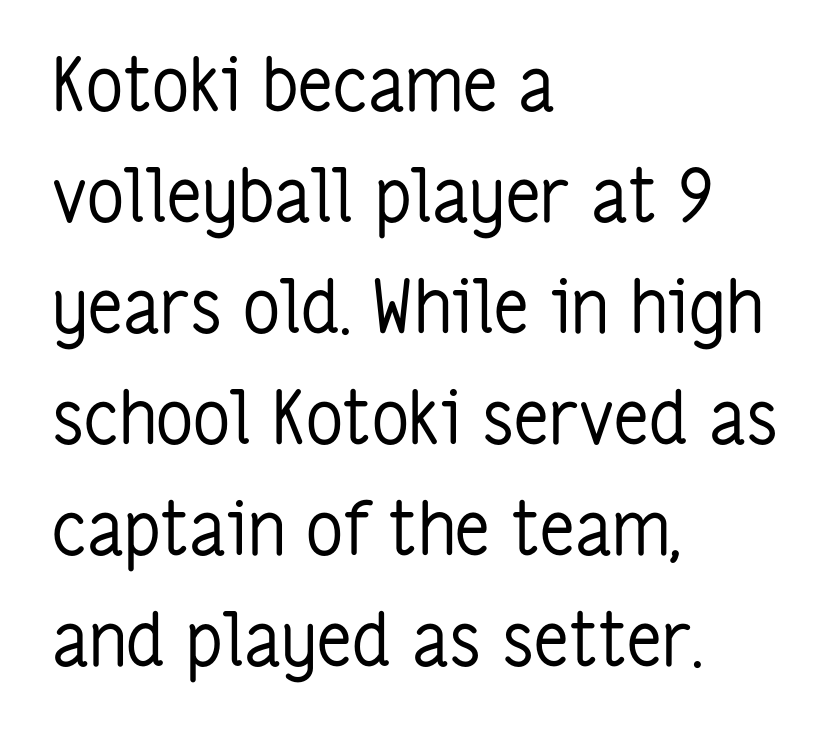
{"serif": "no", "italic": "no", "bold": "no", "weight": "regular", "width": "condensed", "stroke_contrast": "low", "x_height": "medium", "monospaced": "no", "underline": "no", "align": "left", "line_spacing": "normal", "line_spacing_ratio": 1.52, "letter_spacing": "normal", "letter_spacing_em": 0.0, "glyph_px": 73}
